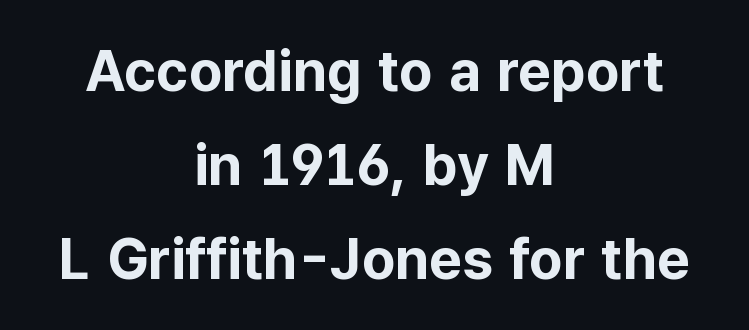
On the weight axis this lands at bold, roughly 700. Leading: standard. Looks like regular typesetting: each glyph gets only the width it needs. You could call the tracking neutral — neither tight nor loose. Both edges are ragged and mirror each other, which tells us the setting is centered.
